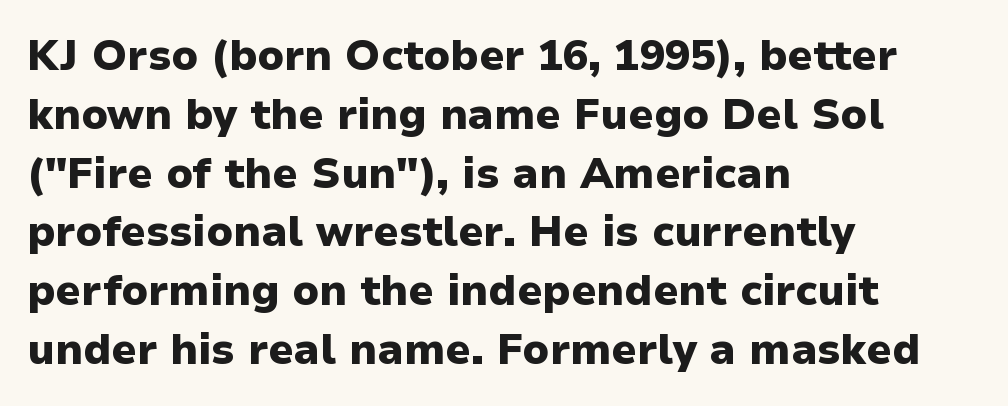
Q: Is the text bold? A: Yes.
Q: Is the text italic (slanted)? A: No, it is upright.
Q: Is the typeface a serif or a sans-serif typeface? A: Sans-serif.
Q: Is the text underlined? A: No.
Q: How is the paragraph aligned? A: Left-aligned.
Q: Is the spacing between letters normal or unusually wide? A: Normal.
Q: Is the spacing between lines tight, normal or loose? A: Normal.
Q: Width (condensed, normal, or wide)? A: Normal.
Q: Stroke contrast? A: Low.
Q: x-height? A: Medium.
Q: Monospaced? A: No.
